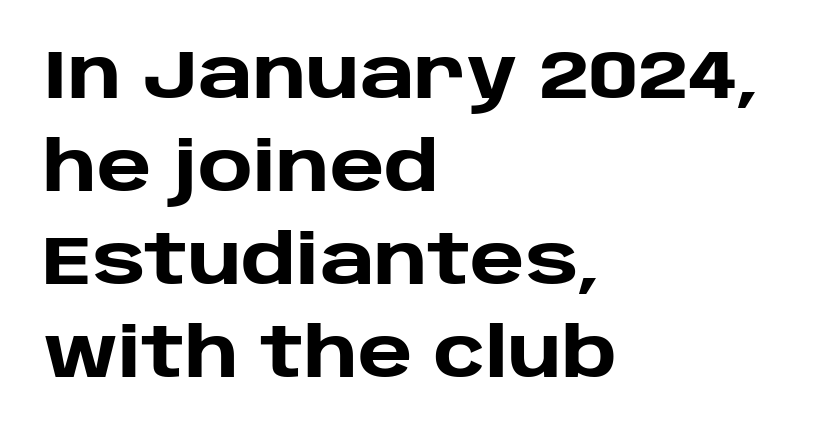
Q: Is the text bold? A: Yes.
Q: Is the text italic (slanted)? A: No, it is upright.
Q: Is the typeface a serif or a sans-serif typeface? A: Sans-serif.
Q: Is the text underlined? A: No.
Q: How is the paragraph aligned? A: Left-aligned.
Q: Is the spacing between letters normal or unusually wide? A: Normal.
Q: Is the spacing between lines tight, normal or loose? A: Normal.
Q: Width (condensed, normal, or wide)? A: Normal.
Q: Stroke contrast? A: Low.
Q: x-height? A: Large.
Q: Monospaced? A: No.
